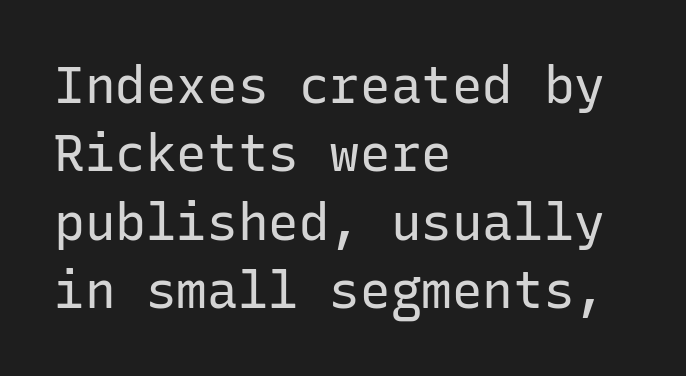
You can tell it's not italic because the verticals are truly vertical. Is the type heavy? It reads as light-to-regular instead. The block of text has a typical density, with ordinary space between rows. Monospaced: the letters line up in strict vertical columns. This sample uses a sans-serif face.
